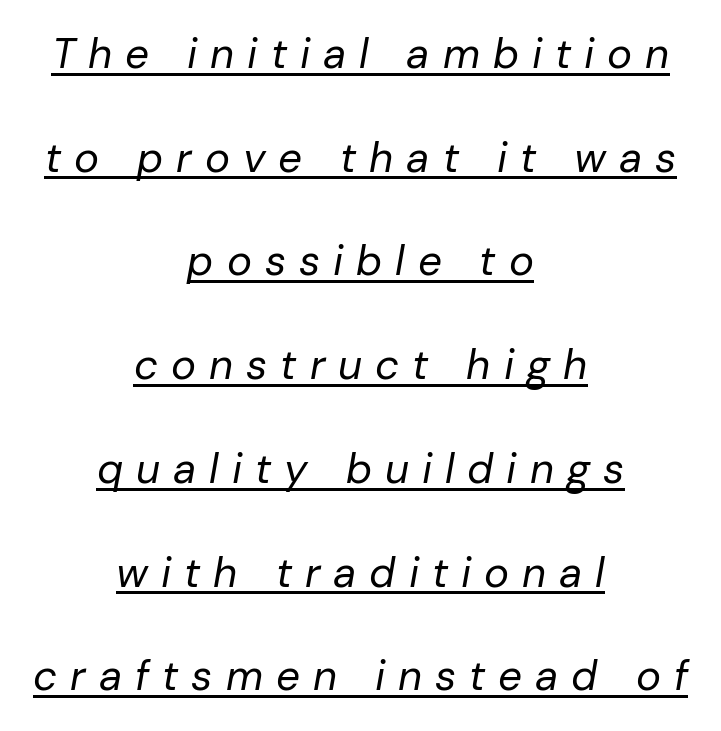
{"italic": "yes", "lean": "right", "slant_degrees": 10, "bold": "no", "weight": "regular", "width": "normal", "stroke_contrast": "low", "x_height": "medium", "monospaced": "no", "underline": "yes", "align": "center", "line_spacing": "loose", "line_spacing_ratio": 2.47, "letter_spacing": "wide", "letter_spacing_em": 0.31, "glyph_px": 42}
